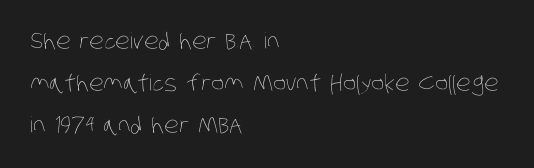
The image shows 22 px text type; set left-aligned, loose line spacing (1.91x), normal letter spacing, not underlined.
